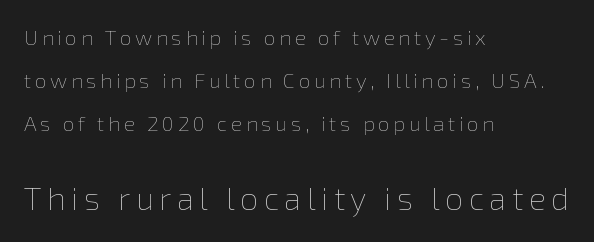
The image shows 32 px thin type, upright; set left-aligned, loose line spacing (2.04x), not underlined; the second (bottom) block is 1.52x larger; low stroke contrast and a medium x-height.
